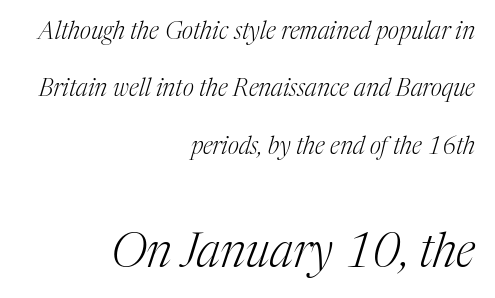
{"serif": "yes", "italic": "yes", "lean": "right", "slant_degrees": 17, "bold": "no", "weight": "light", "width": "normal", "stroke_contrast": "medium", "x_height": "medium", "monospaced": "no", "underline": "no", "align": "right", "line_spacing": "loose", "line_spacing_ratio": 2.39, "letter_spacing": "normal", "letter_spacing_em": 0.0, "larger_block": "second", "size_ratio": 1.96, "glyph_px": 47}
